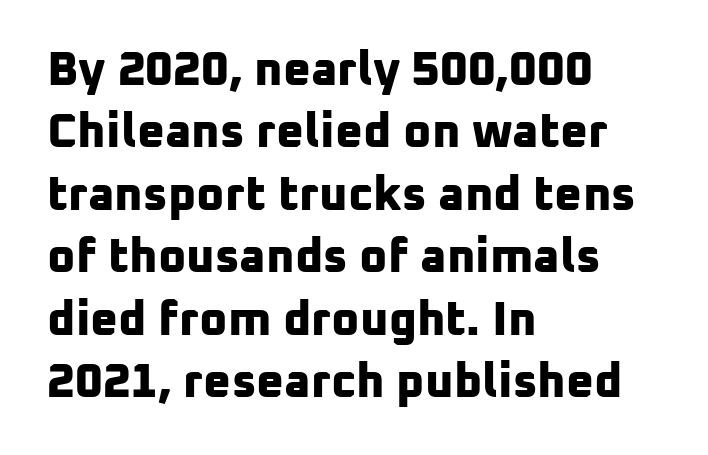
Q: Is the text bold? A: Yes.
Q: Is the typeface a serif or a sans-serif typeface? A: Sans-serif.
Q: Is the text underlined? A: No.
Q: How is the paragraph aligned? A: Left-aligned.
Q: Is the spacing between letters normal or unusually wide? A: Normal.
Q: Is the spacing between lines tight, normal or loose? A: Normal.
Q: Width (condensed, normal, or wide)? A: Normal.
Q: Stroke contrast? A: Low.
Q: x-height? A: Medium.
Q: Monospaced? A: No.
